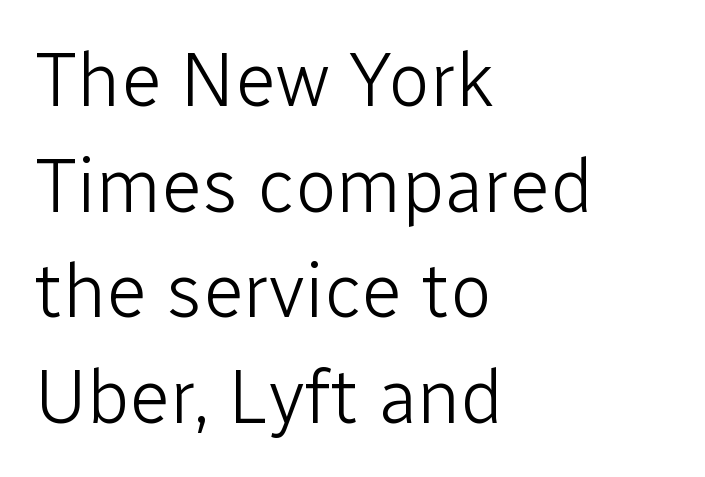
Check under the words: just untouched page. Note the varied advance widths — an 'i' is clearly narrower than an 'm'. Words appear dense and cohesive because spacing is normal. The characters display no serif detailing; their extremities are plain. This is the regular roman posture of the typeface. The passage is arranged the way most books set body copy — flush left.
